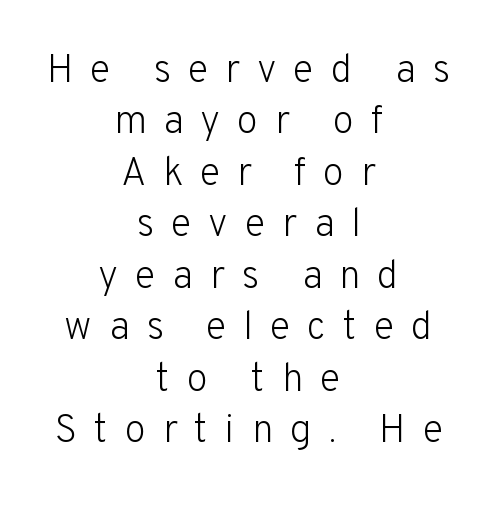
The image shows 39 px light sans-serif type, upright; set centered, normal line spacing (1.32x), unusually wide letter spacing (+0.43 em), not underlined; low stroke contrast and a medium x-height.
